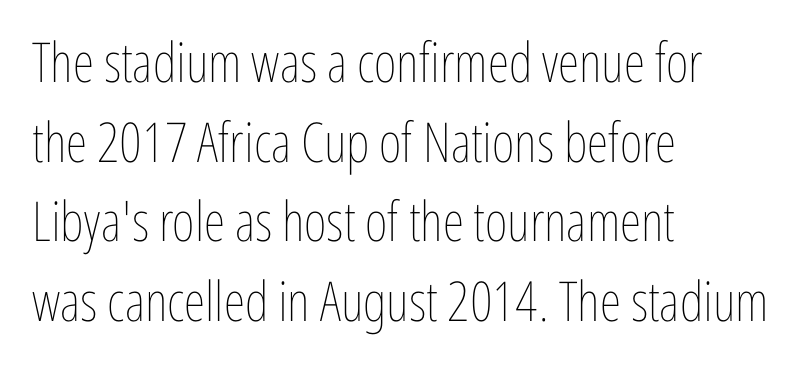
Q: Is the text bold? A: No.
Q: Is the text italic (slanted)? A: No, it is upright.
Q: Is the text underlined? A: No.
Q: How is the paragraph aligned? A: Left-aligned.
Q: Is the spacing between letters normal or unusually wide? A: Normal.
Q: Is the spacing between lines tight, normal or loose? A: Normal.
Q: Width (condensed, normal, or wide)? A: Condensed.
Q: Stroke contrast? A: Low.
Q: x-height? A: Medium.
Q: Monospaced? A: No.
